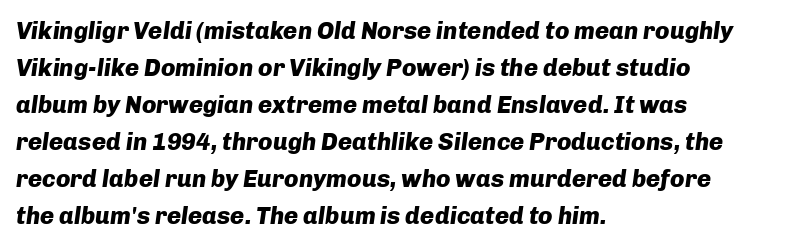
Students, this is bold: see how much ink each stroke carries. The lines in this sample share a left origin and differ only in where they stop. The letters are slanted; this is an italic face. Leading: standard.
